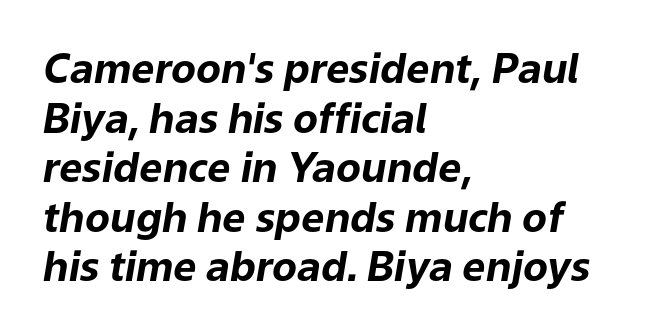
The string is rendered with underlining switched off. Compared with ordinary roman type, these characters are visibly tilted. Do the characters align in a grid? No, the font is proportional. Visually the block forms a straight wall on the left and a jagged coastline on the right. Inter-character spacing is left at the font's built-in metrics.
